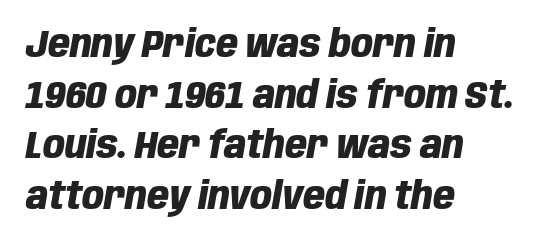
{"italic": "yes", "lean": "right", "slant_degrees": 10, "bold": "yes", "weight": "heavy", "width": "condensed", "stroke_contrast": "low", "x_height": "large", "monospaced": "no", "underline": "no", "align": "left", "line_spacing": "normal", "line_spacing_ratio": 1.33, "letter_spacing": "normal", "letter_spacing_em": 0.0, "glyph_px": 38}
